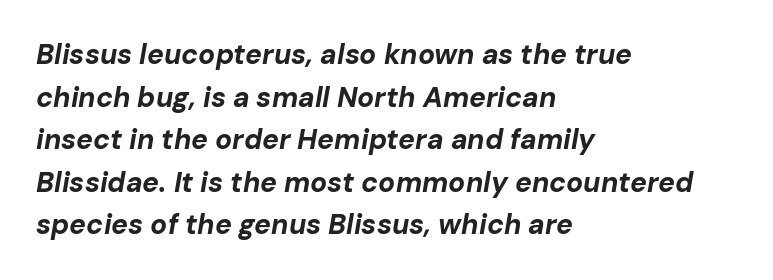
{"italic": "yes", "lean": "right", "slant_degrees": 10, "bold": "yes", "weight": "bold", "width": "normal", "stroke_contrast": "low", "x_height": "medium", "monospaced": "no", "underline": "no", "align": "left", "line_spacing": "normal", "line_spacing_ratio": 1.52, "letter_spacing": "normal", "letter_spacing_em": 0.0, "glyph_px": 28}
